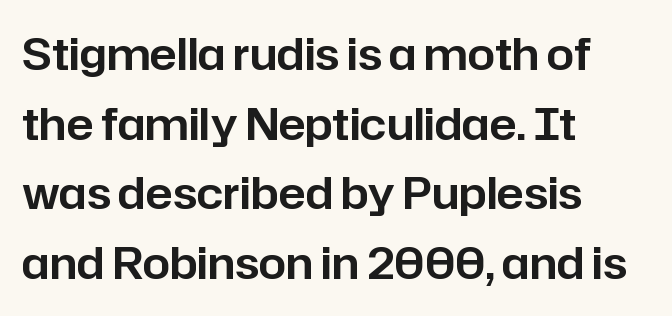
Q: Is the text italic (slanted)? A: No, it is upright.
Q: Is the typeface a serif or a sans-serif typeface? A: Sans-serif.
Q: Is the text underlined? A: No.
Q: How is the paragraph aligned? A: Left-aligned.
Q: Is the spacing between letters normal or unusually wide? A: Normal.
Q: Is the spacing between lines tight, normal or loose? A: Normal.
Q: Width (condensed, normal, or wide)? A: Normal.
Q: Stroke contrast? A: Low.
Q: x-height? A: Medium.
Q: Monospaced? A: No.
